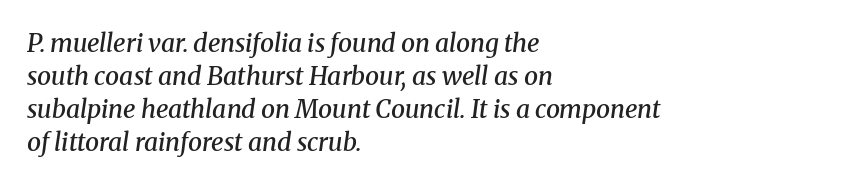
{"italic": "yes", "lean": "right", "slant_degrees": 8, "bold": "semi", "underline": "no", "align": "left", "line_spacing": "normal", "line_spacing_ratio": 1.32, "letter_spacing": "normal", "letter_spacing_em": 0.0, "glyph_px": 25}
